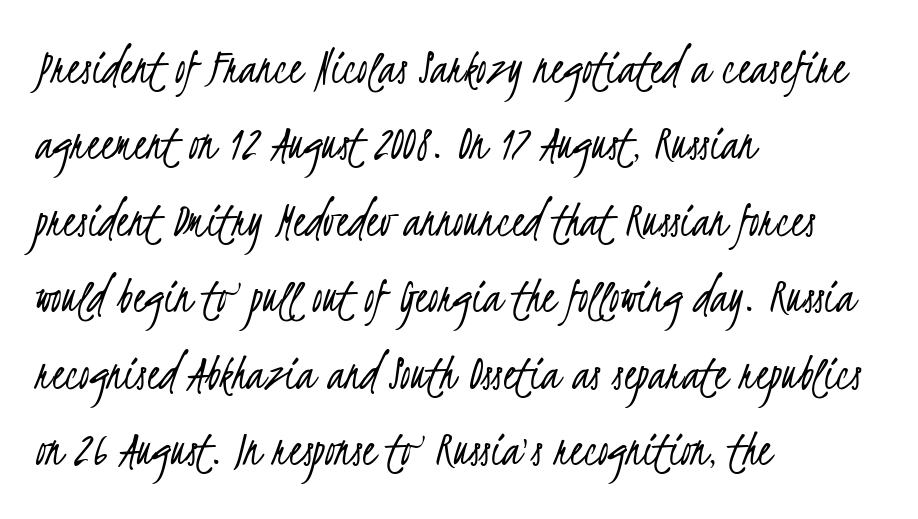
Q: Is the text bold? A: No.
Q: Is the typeface a serif or a sans-serif typeface? A: Sans-serif.
Q: Is the text underlined? A: No.
Q: How is the paragraph aligned? A: Left-aligned.
Q: Is the spacing between letters normal or unusually wide? A: Normal.
Q: Is the spacing between lines tight, normal or loose? A: Normal.
Q: Width (condensed, normal, or wide)? A: Condensed.
Q: Stroke contrast? A: Low.
Q: x-height? A: Small.
Q: Monospaced? A: No.
